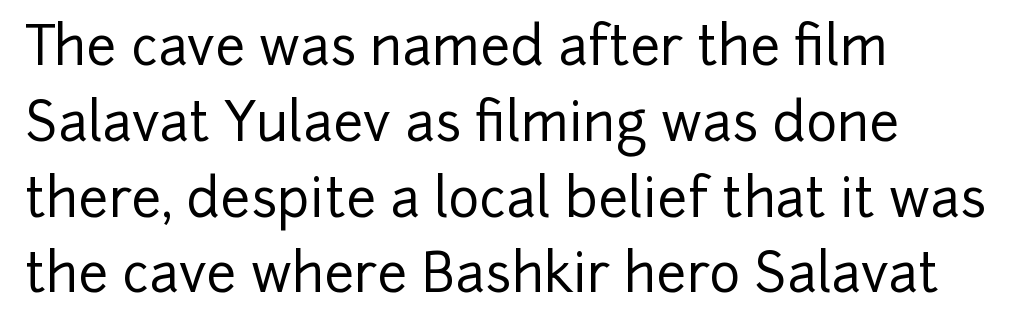
Q: Is the text italic (slanted)? A: No, it is upright.
Q: Is the typeface a serif or a sans-serif typeface? A: Sans-serif.
Q: Is the text underlined? A: No.
Q: How is the paragraph aligned? A: Left-aligned.
Q: Is the spacing between letters normal or unusually wide? A: Normal.
Q: Is the spacing between lines tight, normal or loose? A: Normal.
Q: Width (condensed, normal, or wide)? A: Normal.
Q: Stroke contrast? A: Low.
Q: x-height? A: Medium.
Q: Monospaced? A: No.
